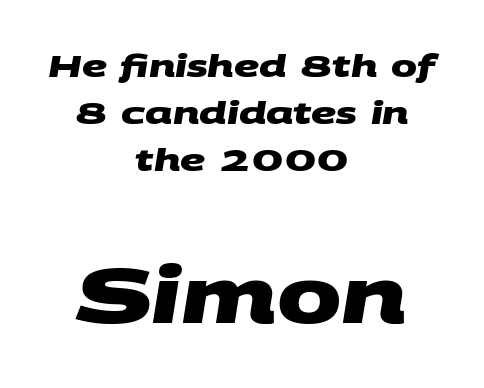
Caption: multi-line text, centered on the measure. Here the glyphs are tracked normally, forming tight word shapes. Scale increases going downward across the two blocks. Honestly, there is no underline to notice here at all. You could not count columns in this text — the font is proportionally spaced.
